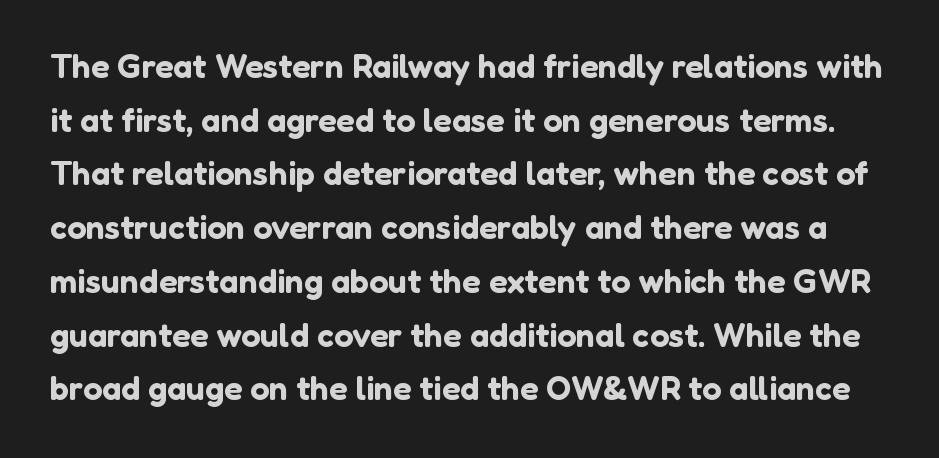
Is this a fixed-width face? No — the glyphs have proportional, varying widths. Interline gaps are of average width in this sample. Descenders are the only things crossing below the line. Characters follow at the spacing the type designer built in. Tall strokes in this sample are plumb rather than angled. Observe the absence of serifs on each vertical stroke in this sample.
